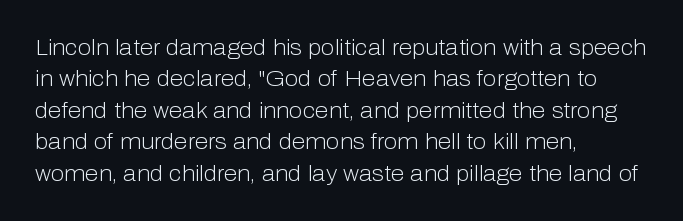
The line-height multiplier appears to be the usual default. The ragged edge is on the right, which tells us the setting is flush left. A typesetter would mark this as roman, not italic. This sample uses plain, unmodified letter spacing. No letter is thick-stroked: the sample isn't bold.
